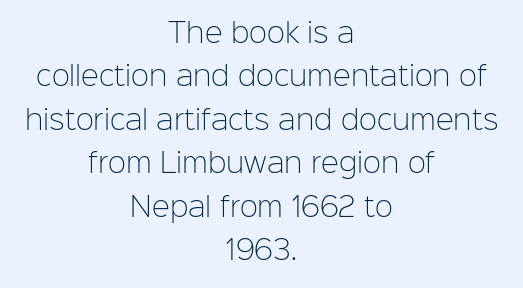
{"italic": "no", "bold": "no", "underline": "no", "align": "center", "line_spacing": "normal", "line_spacing_ratio": 1.61, "letter_spacing": "normal", "letter_spacing_em": 0.0, "glyph_px": 27}
